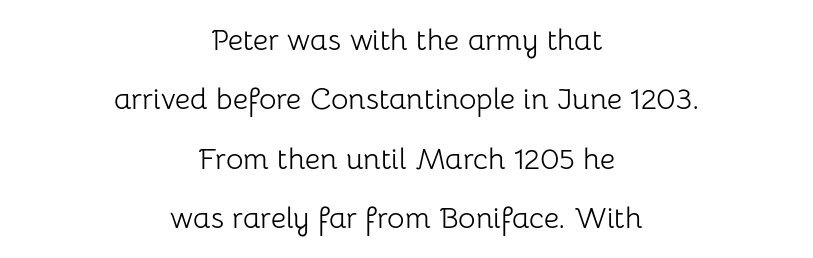
Q: Is the text bold? A: No.
Q: Is the text italic (slanted)? A: No, it is upright.
Q: Is the typeface a serif or a sans-serif typeface? A: Sans-serif.
Q: Is the text underlined? A: No.
Q: How is the paragraph aligned? A: Centered.
Q: Is the spacing between letters normal or unusually wide? A: Normal.
Q: Is the spacing between lines tight, normal or loose? A: Loose.
Q: Width (condensed, normal, or wide)? A: Normal.
Q: Stroke contrast? A: Low.
Q: x-height? A: Medium.
Q: Monospaced? A: No.
